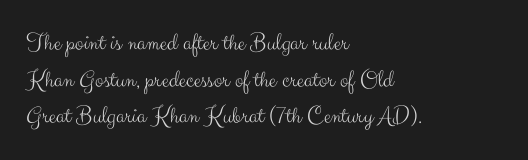
Weight: in the light-to-regular range. In CSS terms this would be text-align: left. Each new line begins a customary step beneath the previous one. Characters follow at the spacing the type designer built in.
